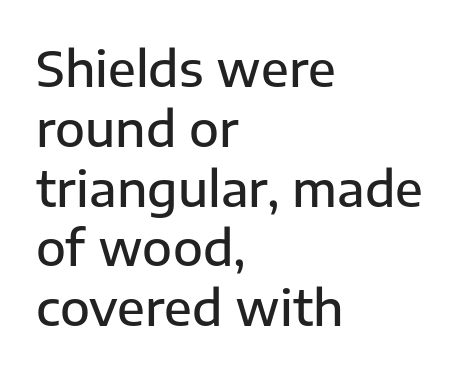
{"serif": "no", "italic": "no", "bold": "semi", "weight": "semibold", "width": "normal", "stroke_contrast": "low", "x_height": "medium", "monospaced": "no", "underline": "no", "align": "left", "line_spacing_ratio": 1.22, "letter_spacing": "normal", "letter_spacing_em": 0.0, "glyph_px": 49}
